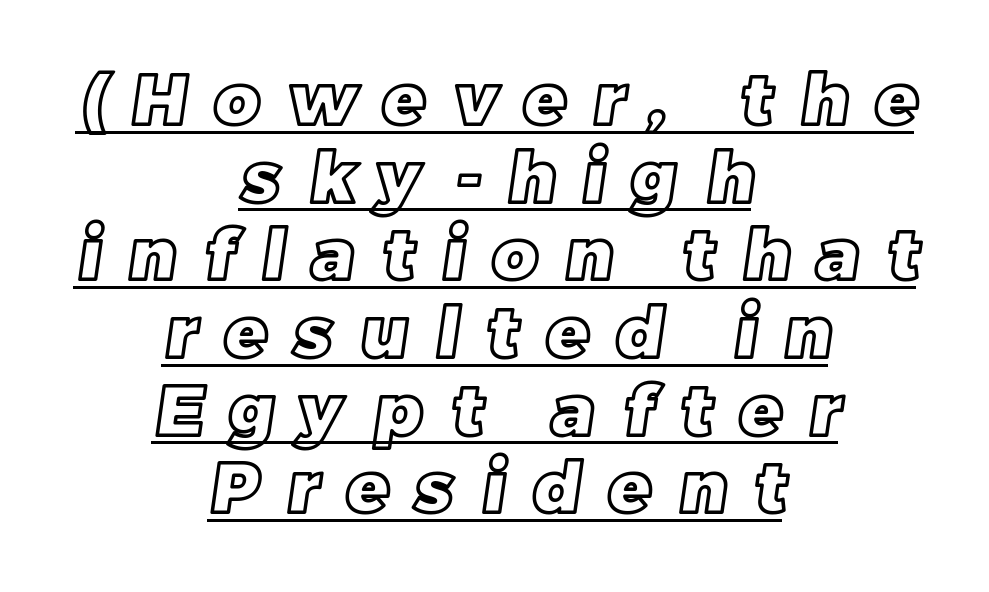
The image shows 70 px text type; set centered, tight line spacing (1.11x), unusually wide letter spacing (+0.39 em), underlined; a large x-height.
